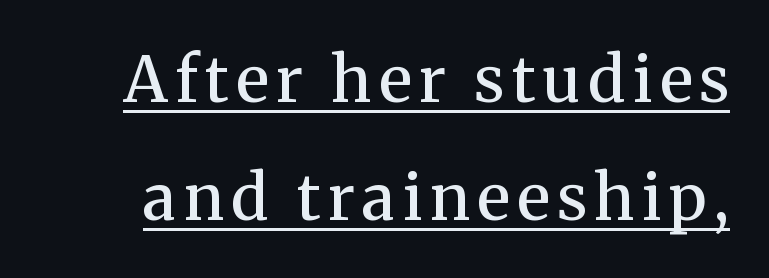
Is this a sans? No — the strokes have serifs. The characters look somewhat weighty, a semibold short of true bold. Caption: lettering with a line underneath. Nope, not italic — everything's standing straight.
